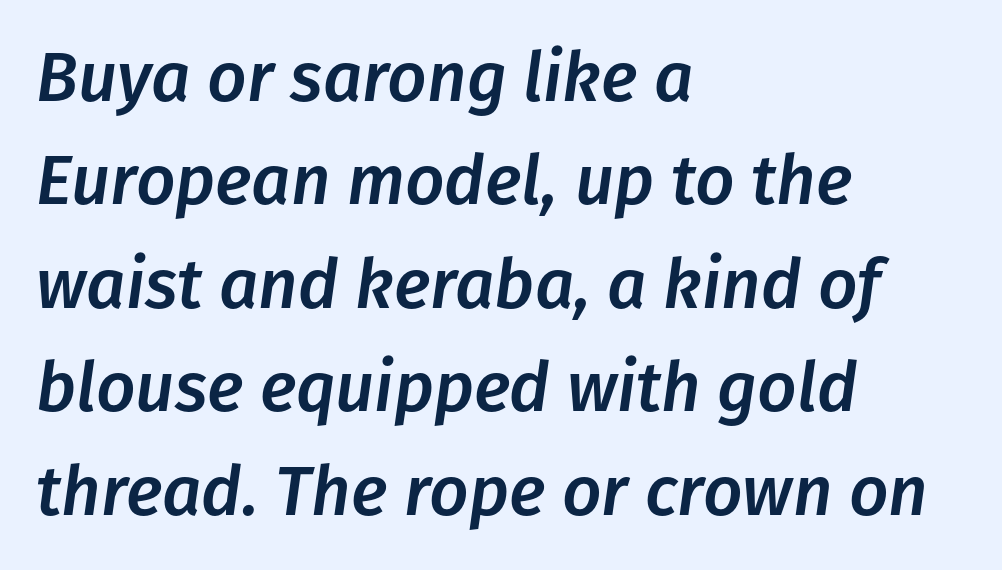
Clear beneath every line of the passage. Do the characters align in a grid? No, the font is proportional. Compared with a centered layout, this one pins lines to the left instead. A typesetter would call this zero additional tracking. An italicized treatment has been applied to the whole sample. The rendering uses a moderate line-height, typical for paragraphs.
